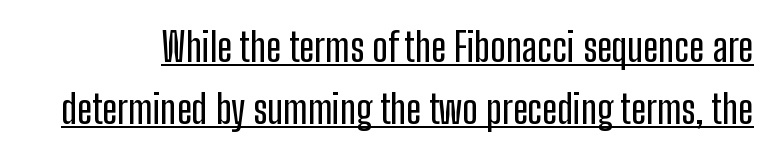
The image shows 40 px condensed sans-serif type, upright; set normal line spacing (1.54x), normal letter spacing, underlined; low stroke contrast and a medium x-height.
